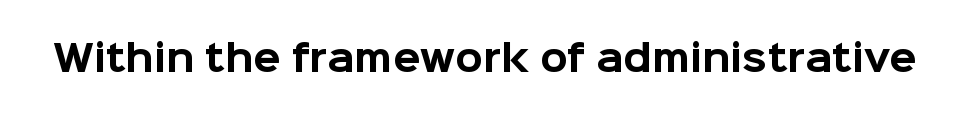
The image shows 36 px bold sans-serif type, upright; set normal letter spacing, not underlined; low stroke contrast and a medium x-height.
